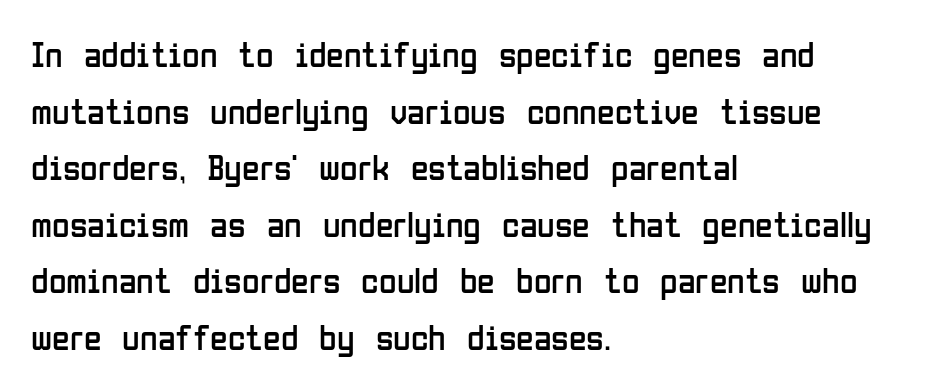
Q: Is the text bold? A: No.
Q: Is the text italic (slanted)? A: No, it is upright.
Q: Is the typeface a serif or a sans-serif typeface? A: Sans-serif.
Q: Is the text underlined? A: No.
Q: How is the paragraph aligned? A: Left-aligned.
Q: Is the spacing between letters normal or unusually wide? A: Normal.
Q: Is the spacing between lines tight, normal or loose? A: Normal.
Q: Width (condensed, normal, or wide)? A: Condensed.
Q: Stroke contrast? A: Low.
Q: x-height? A: Medium.
Q: Monospaced? A: No.
